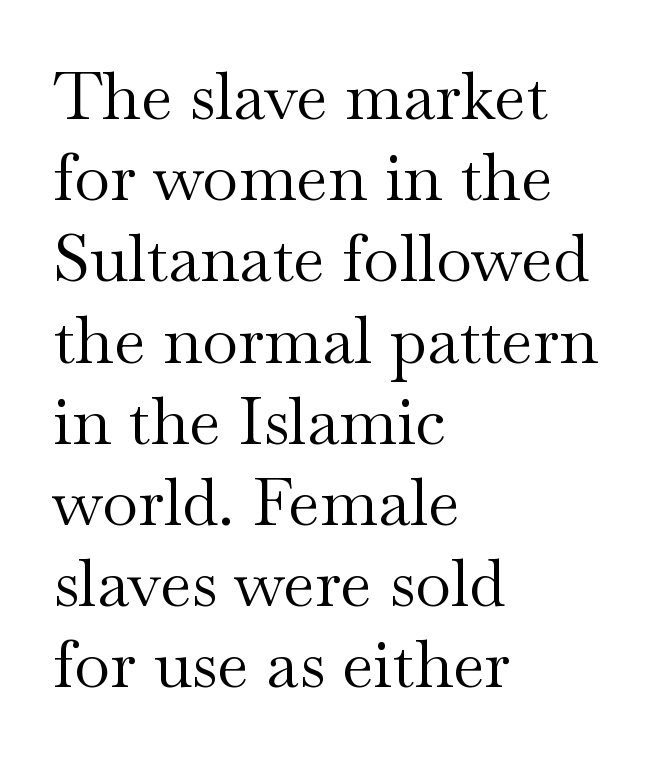
The image shows 66 px regular-weight, wide serif type, upright; set left-aligned, line spacing 1.23x, normal letter spacing, not underlined; medium stroke contrast and a small x-height.
